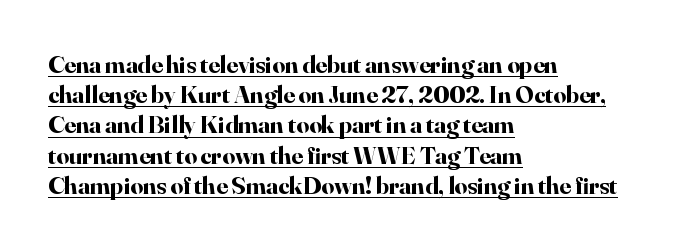
The image shows 25 px bold type, upright; set left-aligned, line spacing 1.21x, normal letter spacing, underlined.
